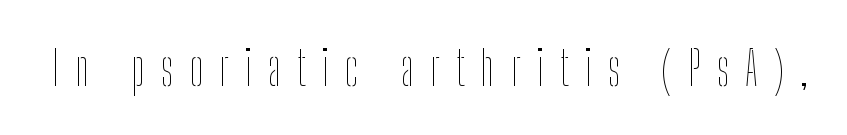
This sample has the flowing, uneven cadence of proportional lettering. Students, note that the glyphs here are deliberately spaced far apart. Stroke thickness stays within the range of a standard reading face or lighter. Rendered with straight, roman letterforms.
